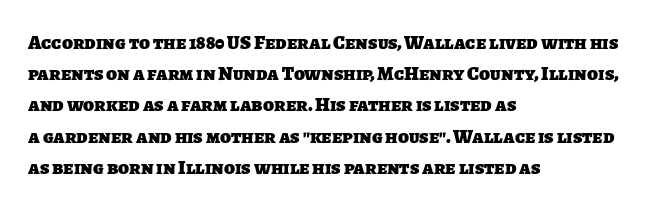
Q: Is the text bold? A: Yes.
Q: Is the text underlined? A: No.
Q: How is the paragraph aligned? A: Left-aligned.
Q: Is the spacing between letters normal or unusually wide? A: Normal.
Q: Is the spacing between lines tight, normal or loose? A: Normal.
